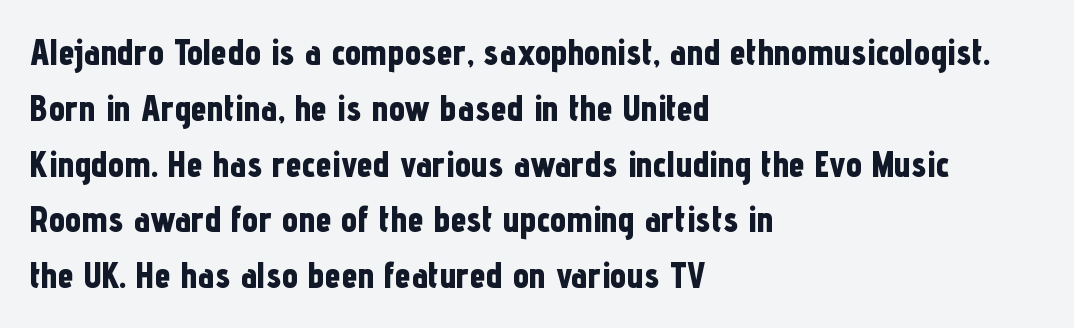
{"serif": "no", "italic": "no", "bold": "yes", "weight": "bold", "width": "condensed", "stroke_contrast": "low", "x_height": "medium", "monospaced": "no", "underline": "no", "align": "left", "line_spacing": "normal", "line_spacing_ratio": 1.55, "letter_spacing": "normal", "letter_spacing_em": 0.0, "glyph_px": 36}
